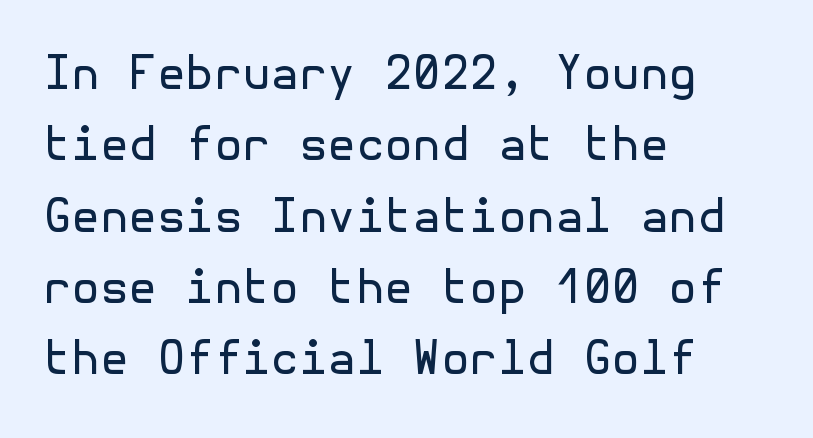
These lines are set flush left with a ragged right edge. The passage shown is not bold in any degree. Anything drawn beneath the words? Only blank space. Regarding leading, the lines here are spaced in the standard way.
